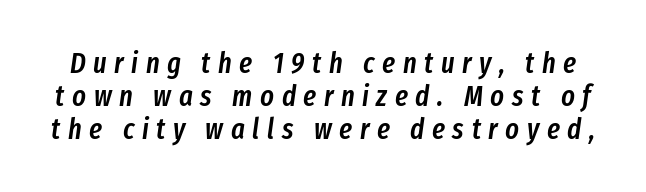
Q: Is the text bold? A: Semi-bold.
Q: Is the text italic (slanted)? A: Yes, it leans right by about 8 degrees.
Q: Is the text underlined? A: No.
Q: Is the spacing between letters normal or unusually wide? A: Unusually wide.
Q: Is the spacing between lines tight, normal or loose? A: Tight.
Q: Width (condensed, normal, or wide)? A: Condensed.
Q: Stroke contrast? A: Low.
Q: x-height? A: Medium.
Q: Monospaced? A: No.
